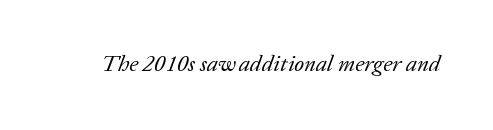
The image shows 23 px text type, italic (leaning right); set normal letter spacing, not underlined.
